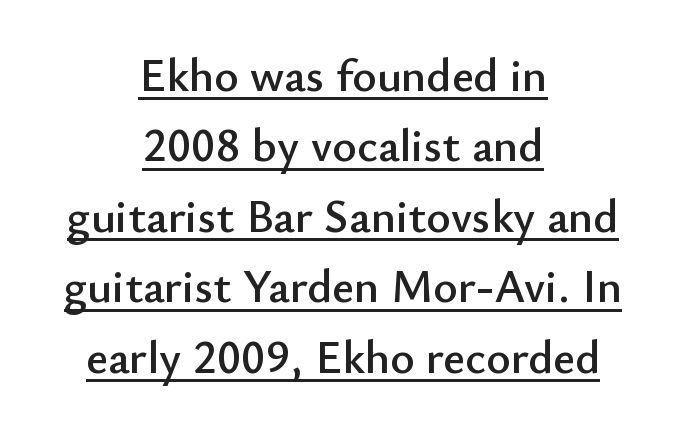
Q: Is the text italic (slanted)? A: No, it is upright.
Q: Is the typeface a serif or a sans-serif typeface? A: Sans-serif.
Q: Is the text underlined? A: Yes.
Q: How is the paragraph aligned? A: Centered.
Q: Is the spacing between letters normal or unusually wide? A: Normal.
Q: Is the spacing between lines tight, normal or loose? A: Normal.
Q: Width (condensed, normal, or wide)? A: Normal.
Q: Stroke contrast? A: Low.
Q: x-height? A: Small.
Q: Monospaced? A: No.
